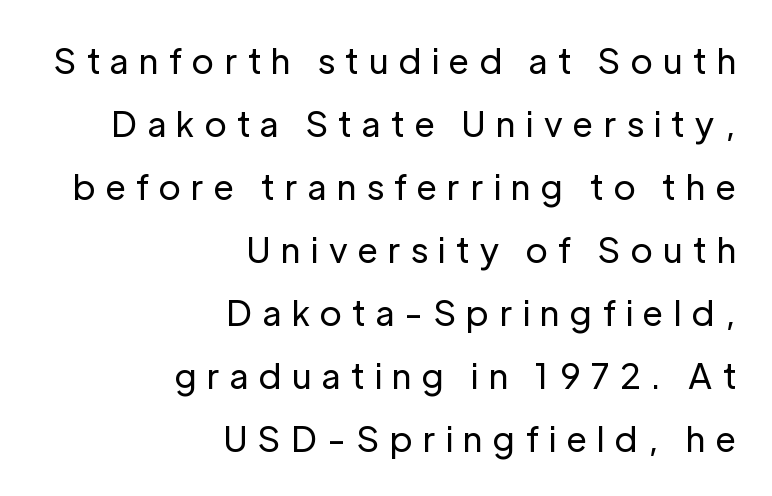
Q: Is the text bold? A: No.
Q: Is the text italic (slanted)? A: No, it is upright.
Q: Is the typeface a serif or a sans-serif typeface? A: Sans-serif.
Q: Is the text underlined? A: No.
Q: How is the paragraph aligned? A: Right-aligned.
Q: Is the spacing between letters normal or unusually wide? A: Unusually wide.
Q: Width (condensed, normal, or wide)? A: Normal.
Q: Stroke contrast? A: Low.
Q: x-height? A: Medium.
Q: Monospaced? A: No.
